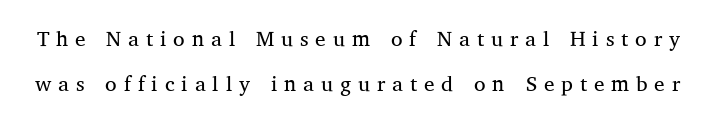
Q: Is the text bold? A: No.
Q: Is the text italic (slanted)? A: No, it is upright.
Q: Is the text underlined? A: No.
Q: Is the spacing between letters normal or unusually wide? A: Unusually wide.
Q: Is the spacing between lines tight, normal or loose? A: Loose.
